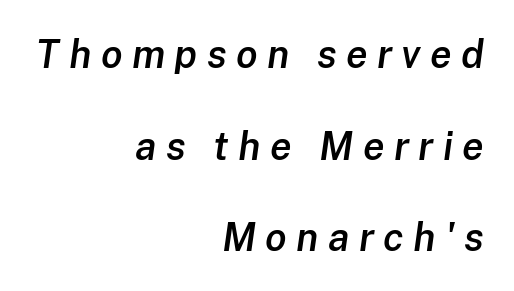
Yep, that's italic — everything's leaning. Varying glyph widths throughout — classic text-font behaviour. The string is rendered with underlining switched off. The rendering inserts visible extra space after every character.
